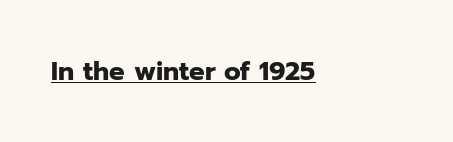
Q: Is the text bold? A: Yes.
Q: Is the text italic (slanted)? A: No, it is upright.
Q: Is the text underlined? A: Yes.
Q: Is the spacing between letters normal or unusually wide? A: Normal.
